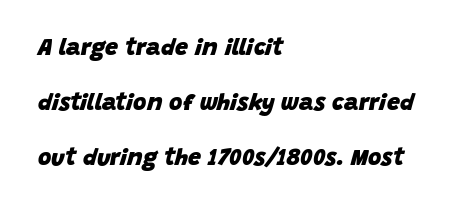
The image shows 23 px bold type, italic (leaning right); set left-aligned, loose line spacing (2.4x), normal letter spacing, not underlined.
